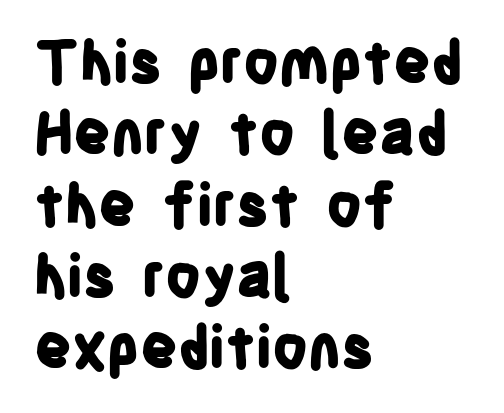
Q: Is the text bold? A: Yes.
Q: Is the text italic (slanted)? A: No, it is upright.
Q: Is the typeface a serif or a sans-serif typeface? A: Sans-serif.
Q: Is the text underlined? A: No.
Q: How is the paragraph aligned? A: Left-aligned.
Q: Is the spacing between letters normal or unusually wide? A: Normal.
Q: Width (condensed, normal, or wide)? A: Condensed.
Q: Stroke contrast? A: Low.
Q: x-height? A: Large.
Q: Monospaced? A: No.
